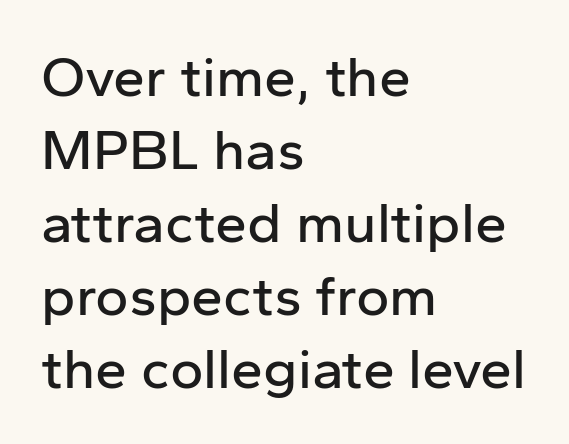
Q: Is the text italic (slanted)? A: No, it is upright.
Q: Is the typeface a serif or a sans-serif typeface? A: Sans-serif.
Q: Is the text underlined? A: No.
Q: How is the paragraph aligned? A: Left-aligned.
Q: Is the spacing between letters normal or unusually wide? A: Normal.
Q: Is the spacing between lines tight, normal or loose? A: Normal.
Q: Width (condensed, normal, or wide)? A: Normal.
Q: Stroke contrast? A: Low.
Q: x-height? A: Medium.
Q: Monospaced? A: No.
